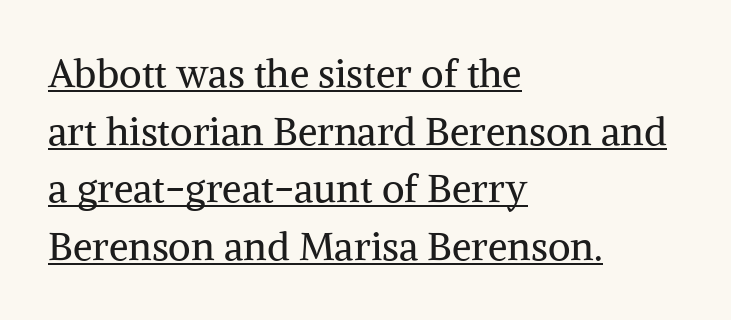
The image shows 39 px regular-weight serif type, upright; set left-aligned, normal line spacing (1.48x), normal letter spacing, underlined; medium stroke contrast and a medium x-height.
